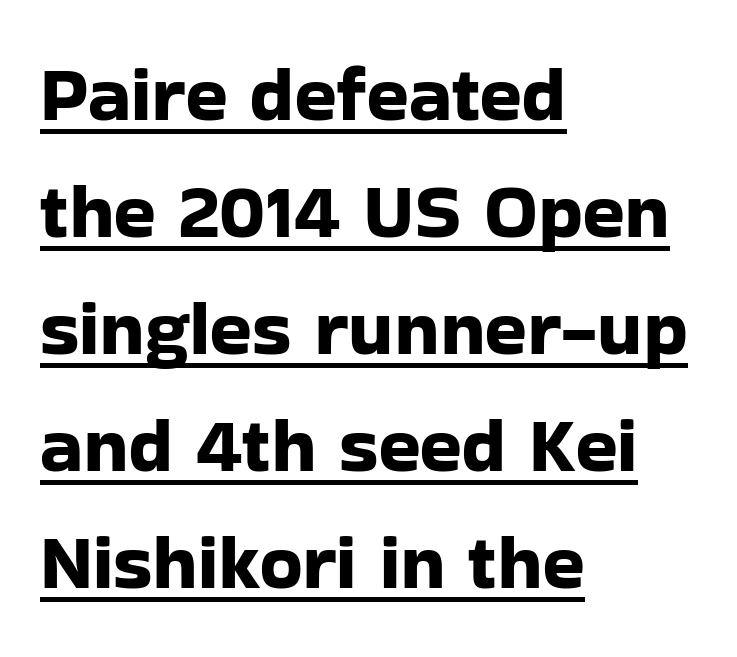
These lines stack with their left ends in a neat column. Letter spacing: default. The type family on display is of the sans-serif kind. A typesetter would call this proportional, since set widths differ per character.
